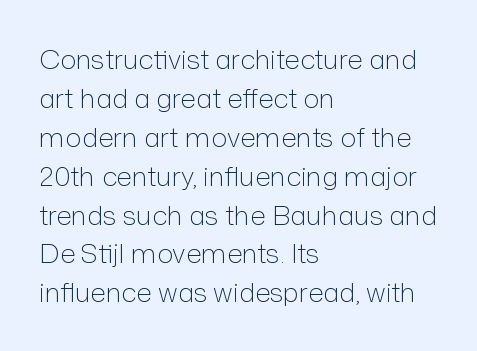
{"italic": "no", "bold": "no", "underline": "no", "align": "left", "line_spacing": "normal", "line_spacing_ratio": 1.44, "letter_spacing": "normal", "letter_spacing_em": 0.0, "glyph_px": 27}
